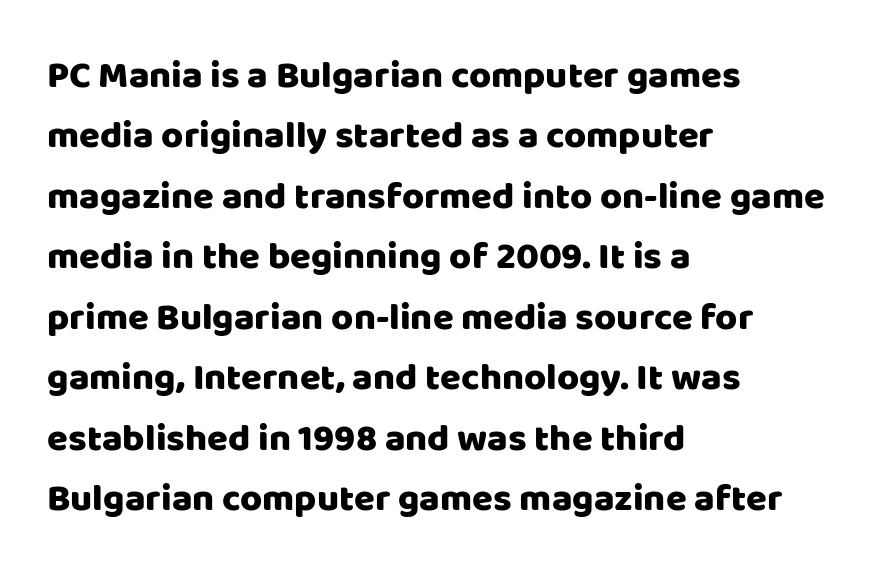
The image shows 38 px sans-serif type, upright; set left-aligned, normal line spacing (1.59x), normal letter spacing, not underlined; low stroke contrast and a large x-height.
